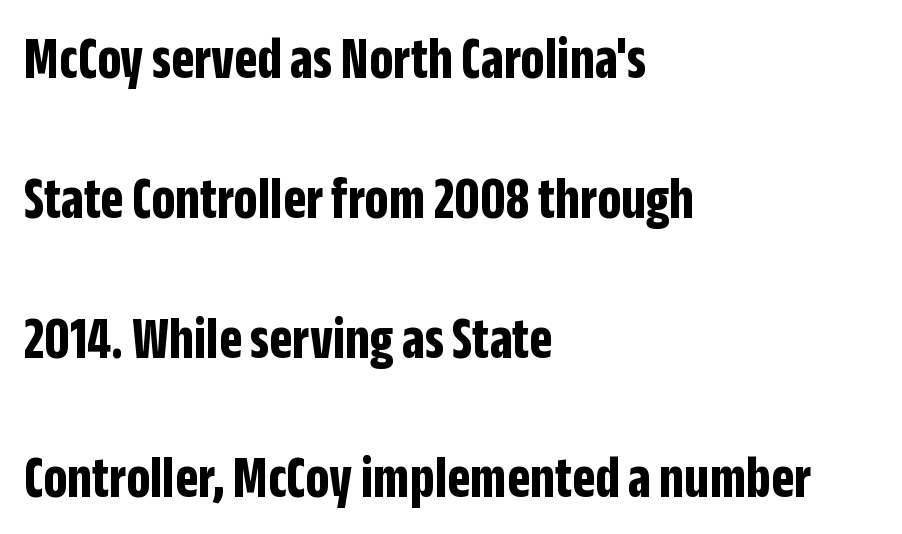
The image shows 60 px bold, condensed sans-serif type, upright; set left-aligned, loose line spacing (2.33x), normal letter spacing, not underlined; low stroke contrast and a large x-height.
